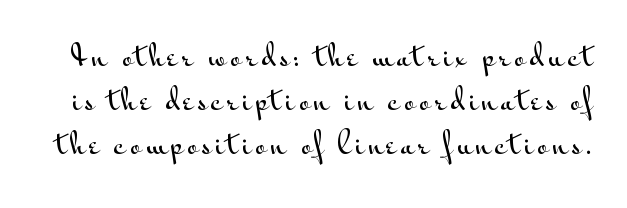
How would I describe the line gaps? Plain and ordinary. The space directly below the letters is spotless. Letterform terminals end flat and unadorned throughout the passage.
